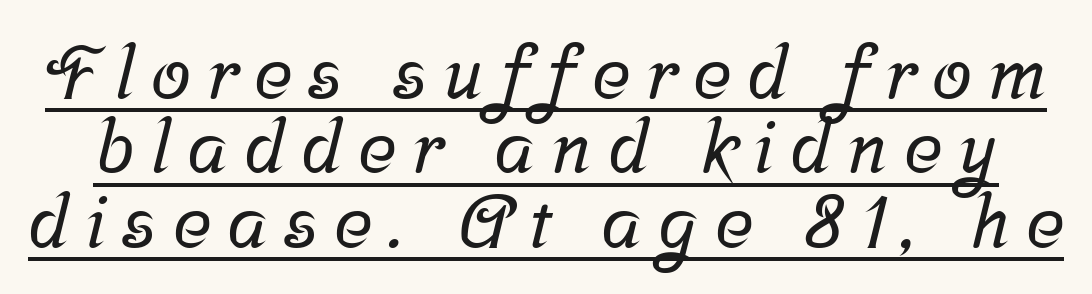
The image shows 73 px text type; set tight line spacing (1.02x), unusually wide letter spacing (+0.22 em), underlined; low stroke contrast and a medium x-height.
